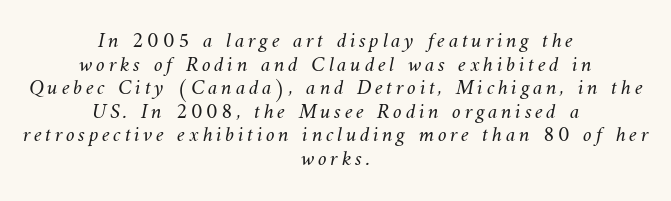
{"bold": "no", "underline": "no", "align": "center", "line_spacing": "tight", "line_spacing_ratio": 1.07, "glyph_px": 22}
